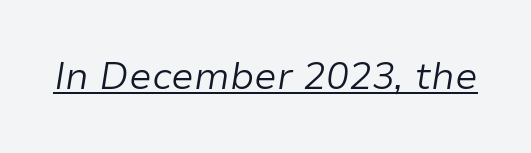
The image shows 38 px light type, italic (leaning right); set normal letter spacing, underlined; low stroke contrast and a medium x-height.
